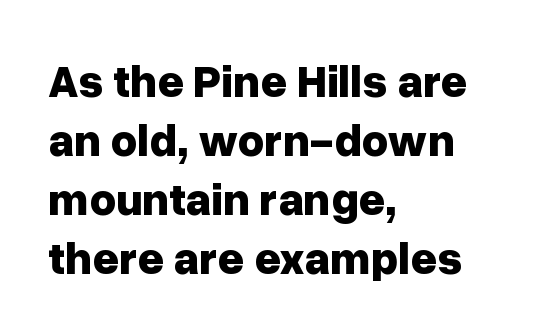
The image shows 46 px bold sans-serif type, upright; set left-aligned, normal line spacing (1.28x), normal letter spacing, not underlined; low stroke contrast and a medium x-height.
